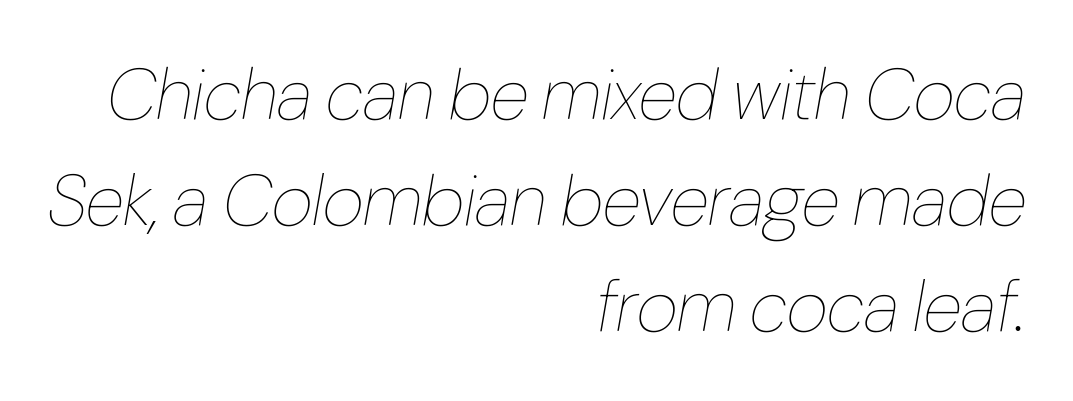
Q: Is the text bold? A: No.
Q: Is the text italic (slanted)? A: Yes, it leans right by about 10 degrees.
Q: Is the text underlined? A: No.
Q: How is the paragraph aligned? A: Right-aligned.
Q: Is the spacing between letters normal or unusually wide? A: Normal.
Q: Is the spacing between lines tight, normal or loose? A: Normal.
Q: Width (condensed, normal, or wide)? A: Condensed.
Q: Stroke contrast? A: Low.
Q: x-height? A: Medium.
Q: Monospaced? A: No.
